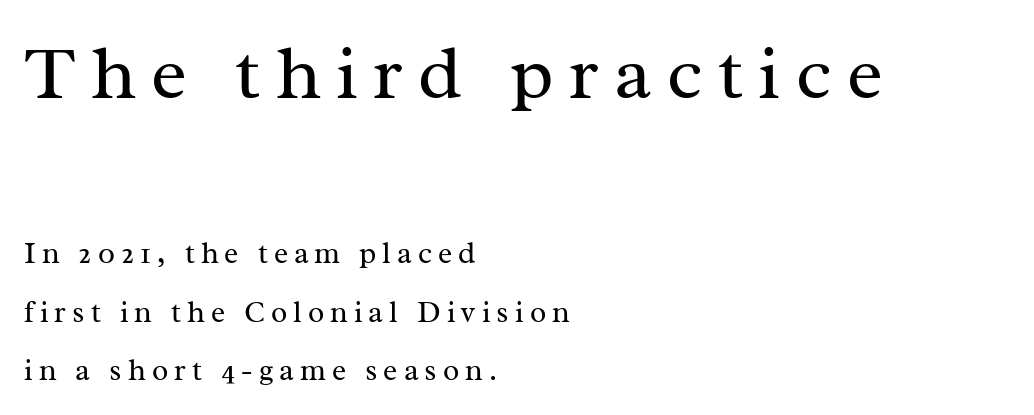
Q: Is the text bold? A: No.
Q: Is the text italic (slanted)? A: No, it is upright.
Q: Is the typeface a serif or a sans-serif typeface? A: Serif.
Q: Is the text underlined? A: No.
Q: How is the paragraph aligned? A: Left-aligned.
Q: Is the spacing between letters normal or unusually wide? A: Unusually wide.
Q: Is the spacing between lines tight, normal or loose? A: Loose.
Q: Which block of text is set in a larger size, the first (top) or the second (bottom)? A: The first (top) one.
Q: Width (condensed, normal, or wide)? A: Normal.
Q: Stroke contrast? A: Medium.
Q: x-height? A: Medium.
Q: Monospaced? A: No.
